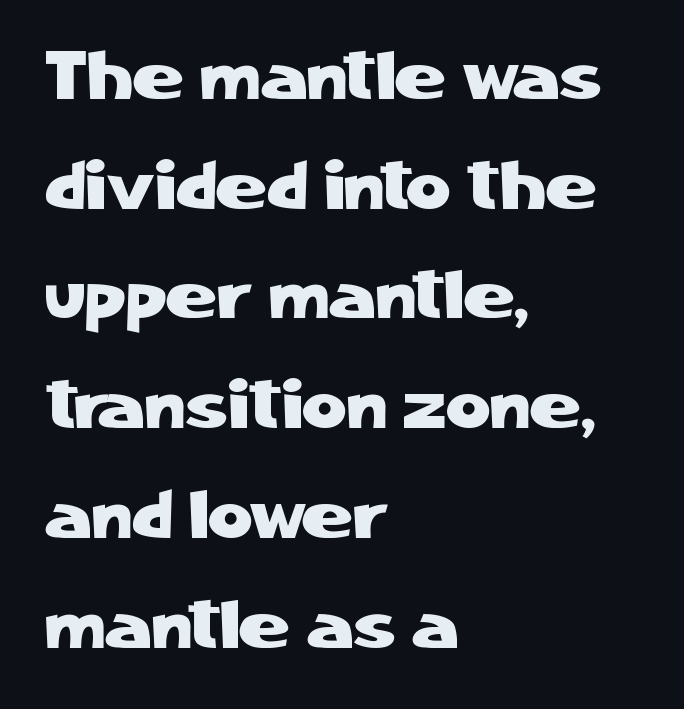
The image shows 69 px sans-serif type, upright; set left-aligned, normal line spacing (1.59x), normal letter spacing, not underlined; low stroke contrast and a medium x-height.
